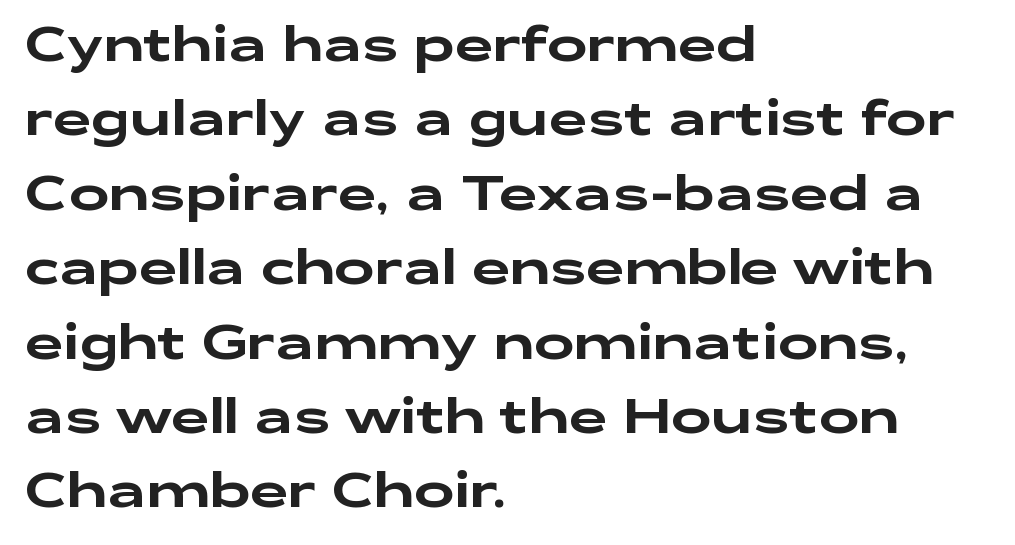
The image shows 48 px wide sans-serif type, upright; set left-aligned, normal line spacing (1.55x), normal letter spacing, not underlined; low stroke contrast and a medium x-height.
